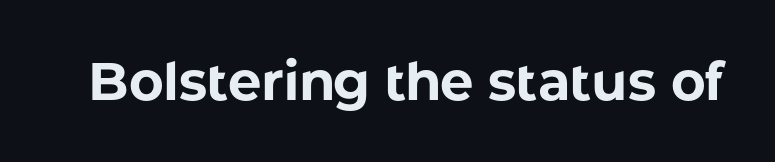
Q: Is the text bold? A: Yes.
Q: Is the text italic (slanted)? A: No, it is upright.
Q: Is the typeface a serif or a sans-serif typeface? A: Sans-serif.
Q: Is the text underlined? A: No.
Q: Is the spacing between letters normal or unusually wide? A: Normal.
Q: Width (condensed, normal, or wide)? A: Normal.
Q: Stroke contrast? A: Low.
Q: x-height? A: Medium.
Q: Monospaced? A: No.
